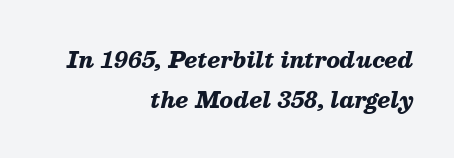
Descender tails drop into unmarked territory. Quick note: italic. What stands out about the letter spacing? Nothing — it is the standard amount. These lines carry a lot of weight — the face is fully bold.
